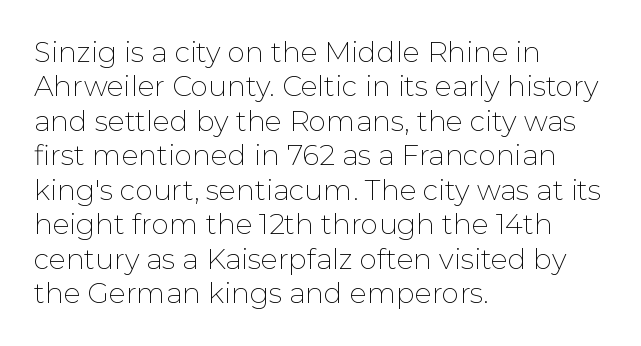
The image shows 28 px thin sans-serif type, upright; set left-aligned, line spacing 1.23x, normal letter spacing, not underlined; low stroke contrast and a medium x-height.
